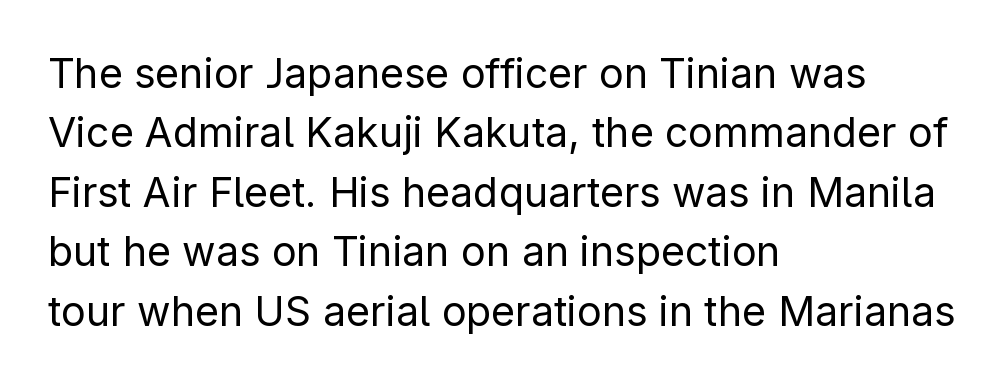
Q: Is the text bold? A: No.
Q: Is the text italic (slanted)? A: No, it is upright.
Q: Is the typeface a serif or a sans-serif typeface? A: Sans-serif.
Q: Is the text underlined? A: No.
Q: How is the paragraph aligned? A: Left-aligned.
Q: Is the spacing between letters normal or unusually wide? A: Normal.
Q: Is the spacing between lines tight, normal or loose? A: Normal.
Q: Width (condensed, normal, or wide)? A: Normal.
Q: Stroke contrast? A: Low.
Q: x-height? A: Medium.
Q: Monospaced? A: No.
